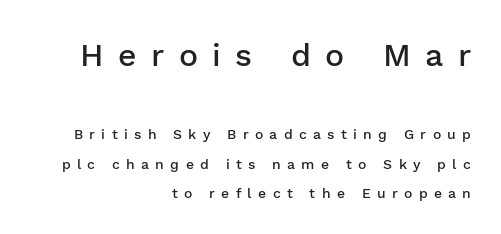
Q: Is the text bold? A: Semi-bold.
Q: Is the text italic (slanted)? A: No, it is upright.
Q: Is the typeface a serif or a sans-serif typeface? A: Sans-serif.
Q: Is the text underlined? A: No.
Q: How is the paragraph aligned? A: Right-aligned.
Q: Is the spacing between letters normal or unusually wide? A: Unusually wide.
Q: Is the spacing between lines tight, normal or loose? A: Loose.
Q: Which block of text is set in a larger size, the first (top) or the second (bottom)? A: The first (top) one.
Q: Width (condensed, normal, or wide)? A: Normal.
Q: Stroke contrast? A: Low.
Q: x-height? A: Medium.
Q: Monospaced? A: No.
